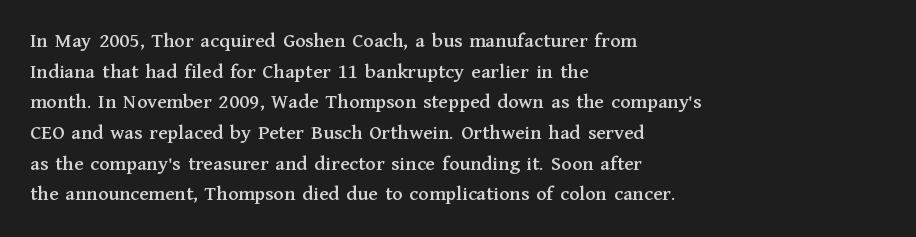
The image shows 21 px text type, upright; set left-aligned, normal line spacing (1.46x), normal letter spacing, not underlined.
